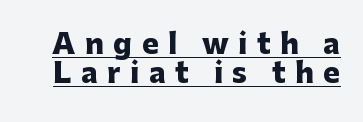
{"serif": "no", "italic": "no", "bold": "yes", "weight": "heavy", "width": "normal", "stroke_contrast": "low", "x_height": "medium", "monospaced": "no", "underline": "yes", "line_spacing": "tight", "line_spacing_ratio": 1.03, "letter_spacing": "wide", "letter_spacing_em": 0.34, "glyph_px": 28}
